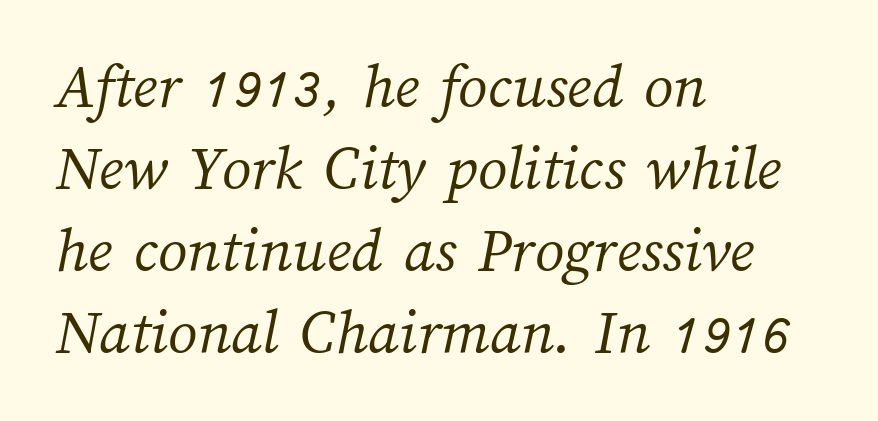
Line starts are locked; line ends wander. Looks like regular typesetting: each glyph gets only the width it needs. A light-to-regular cut is what we see here. Type without underlining. Short note: letters normally spaced. Regarding leading, the lines here are spaced in the standard way.
